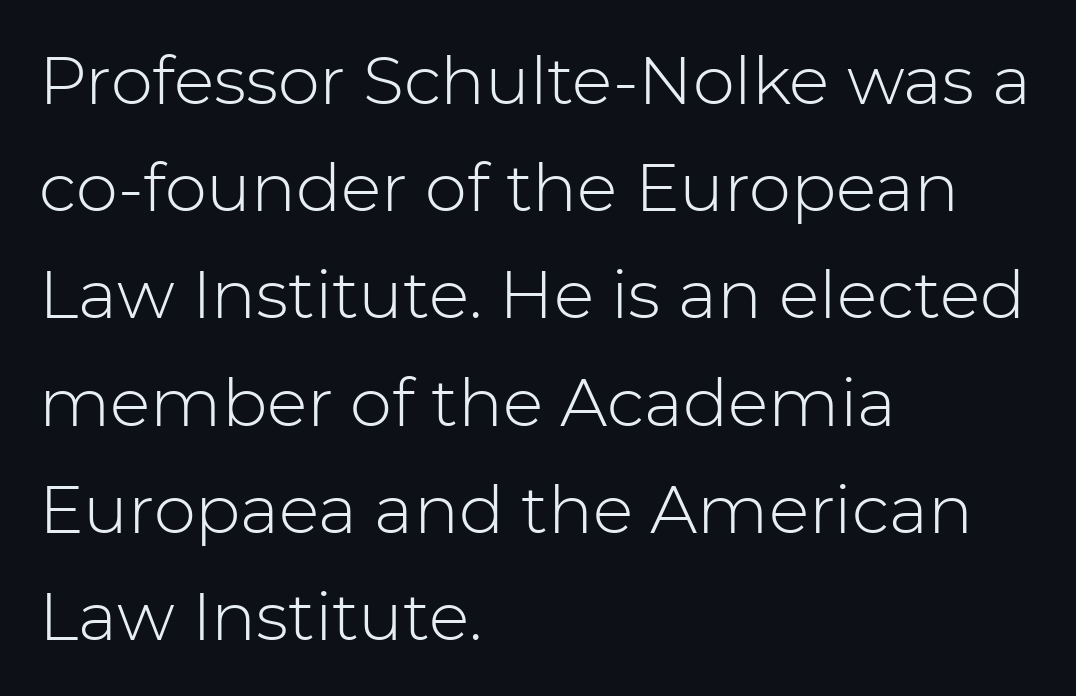
The image shows 67 px light sans-serif type, upright; set left-aligned, normal line spacing (1.6x), normal letter spacing, not underlined; low stroke contrast and a medium x-height.
